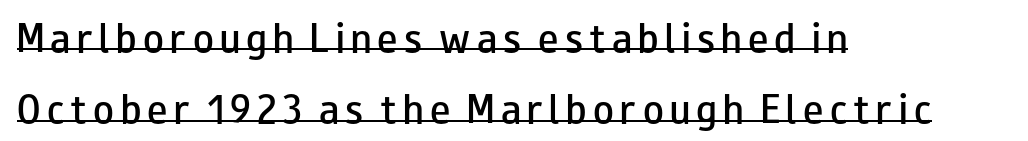
{"serif": "no", "italic": "no", "bold": "semi", "weight": "semibold", "width": "wide", "stroke_contrast": "low", "x_height": "small", "monospaced": "no", "underline": "yes", "align": "left", "line_spacing": "loose", "line_spacing_ratio": 2.09, "glyph_px": 34}
